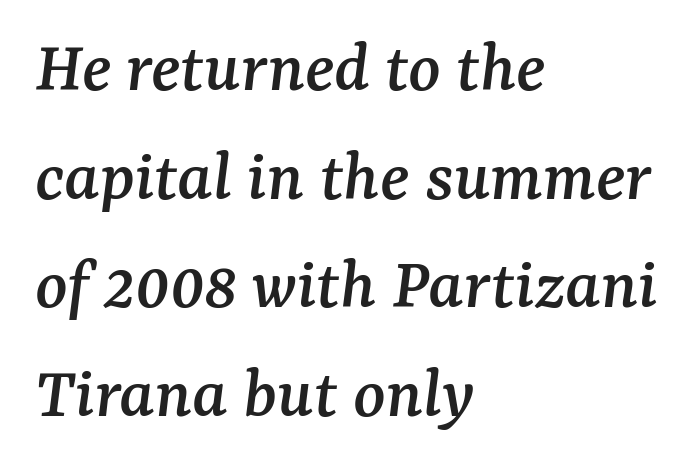
Q: Is the text italic (slanted)? A: Yes, it leans right by about 7 degrees.
Q: Is the typeface a serif or a sans-serif typeface? A: Serif.
Q: Is the text underlined? A: No.
Q: How is the paragraph aligned? A: Left-aligned.
Q: Is the spacing between letters normal or unusually wide? A: Normal.
Q: Is the spacing between lines tight, normal or loose? A: Normal.
Q: Width (condensed, normal, or wide)? A: Normal.
Q: Stroke contrast? A: Medium.
Q: x-height? A: Medium.
Q: Monospaced? A: No.
